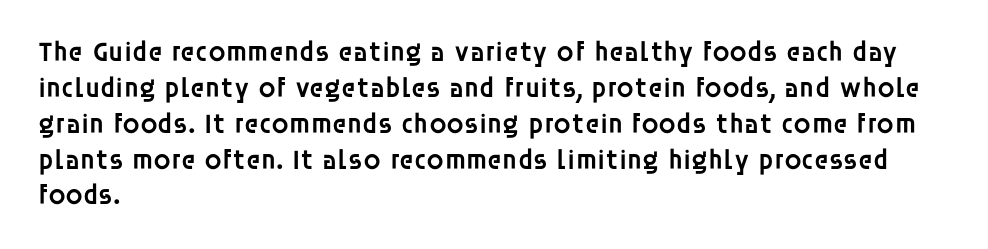
This is the in-between weight designers call semibold or demi. The face used here is rendered with its standard letterfit. Designer's note — italics off, roman on. Underlining? Definitely not there. Nope, no serifs anywhere on these letters.
